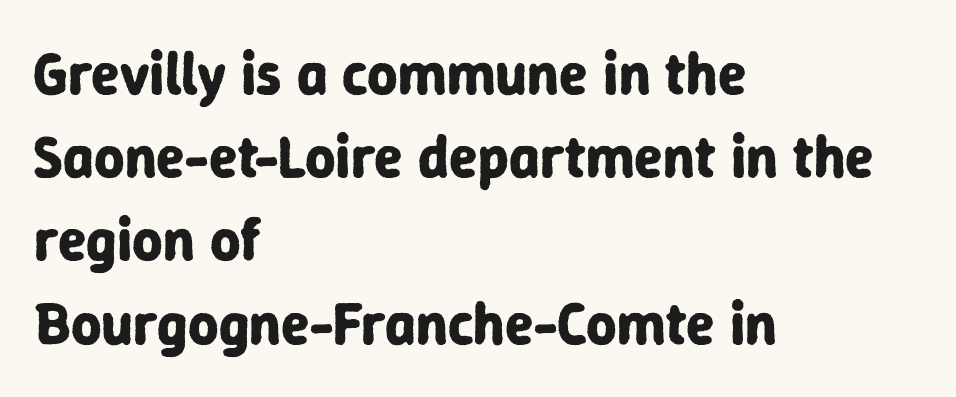
The image shows 59 px bold sans-serif type, upright; set left-aligned, normal line spacing (1.41x), normal letter spacing, not underlined; low stroke contrast and a medium x-height.
